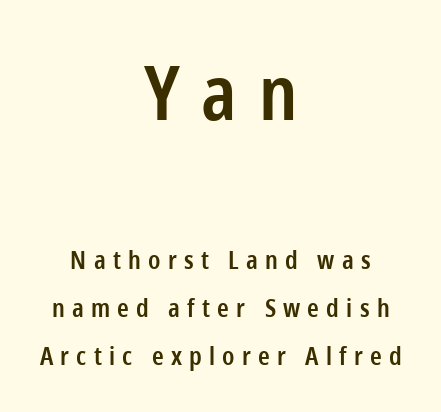
The image shows 75 px semibold, condensed sans-serif type, upright; set centered, loose line spacing (1.91x), unusually wide letter spacing (+0.29 em), not underlined; the first (top) block is 3.0x larger; low stroke contrast and a medium x-height.
